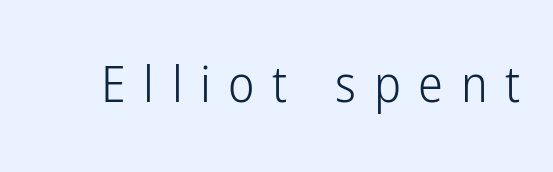
The image shows 50 px light, condensed sans-serif type, upright; set unusually wide letter spacing (+0.35 em), not underlined; low stroke contrast and a medium x-height.
